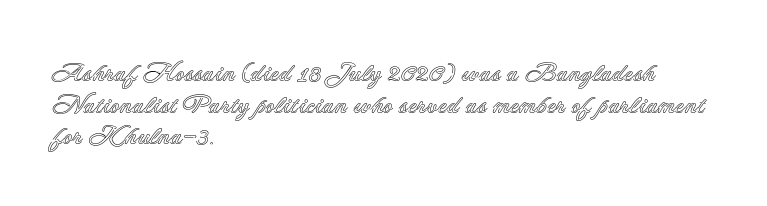
The image shows 26 px text type; set left-aligned, line spacing 1.22x, normal letter spacing, not underlined.
